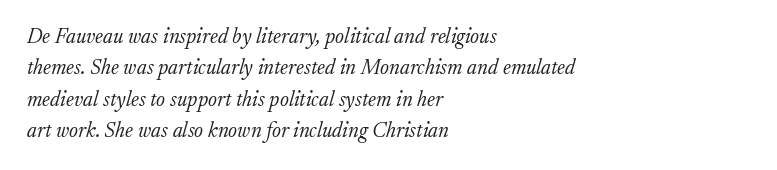
Honestly, there is no underline to notice here at all. The vertical gap from one line to the next is medium. No extra tracking has been applied to these lines. The letters are slanted; this is an italic face. This rendering uses left alignment, leaving the right contour irregular. Weight: regular or lighter.
